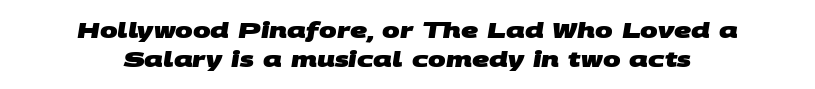
{"bold": "yes", "underline": "no", "align": "center", "line_spacing": "normal", "line_spacing_ratio": 1.36, "letter_spacing": "normal", "letter_spacing_em": 0.0, "glyph_px": 21}
